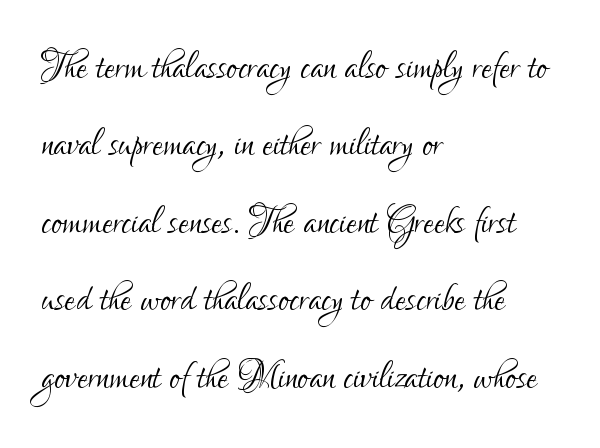
The image shows 49 px light, condensed sans-serif type; set left-aligned, normal line spacing (1.58x), normal letter spacing, not underlined; low stroke contrast and a small x-height.
